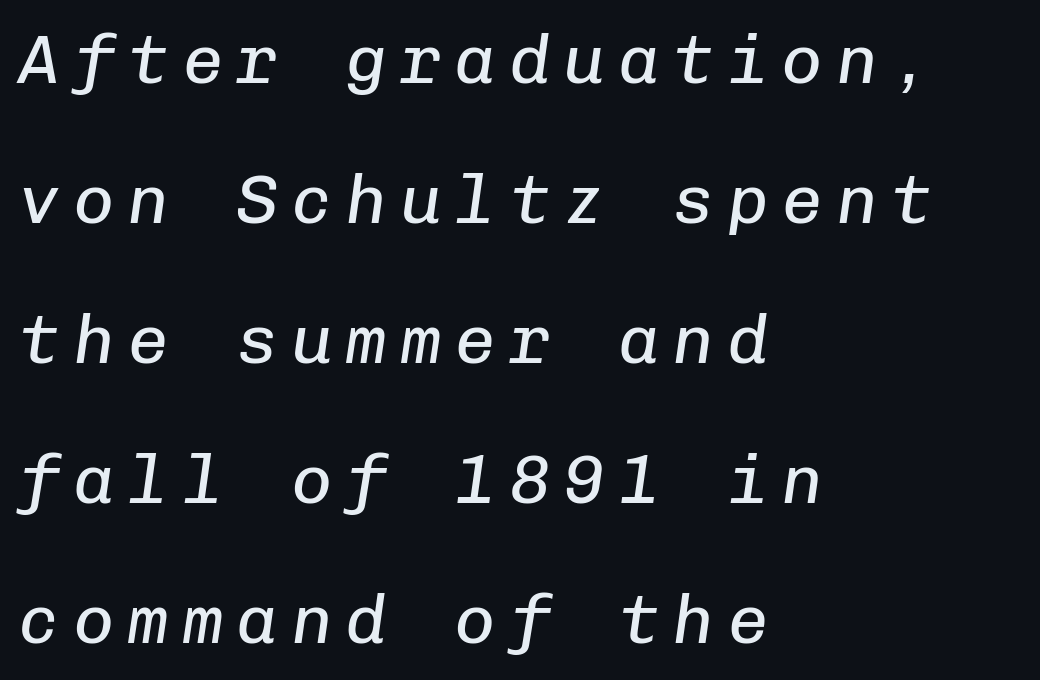
Q: Is the text bold? A: No.
Q: Is the text italic (slanted)? A: Yes, it leans right by about 8 degrees.
Q: Is the text underlined? A: No.
Q: How is the paragraph aligned? A: Left-aligned.
Q: Is the spacing between lines tight, normal or loose? A: Loose.
Q: Width (condensed, normal, or wide)? A: Normal.
Q: Stroke contrast? A: Low.
Q: x-height? A: Medium.
Q: Monospaced? A: Yes.
